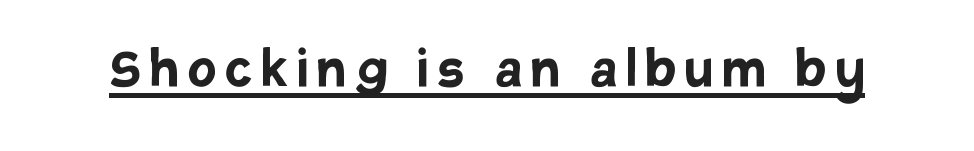
Q: Is the text bold? A: Yes.
Q: Is the text italic (slanted)? A: No, it is upright.
Q: Is the typeface a serif or a sans-serif typeface? A: Sans-serif.
Q: Is the text underlined? A: Yes.
Q: Width (condensed, normal, or wide)? A: Normal.
Q: Stroke contrast? A: Low.
Q: x-height? A: Large.
Q: Monospaced? A: No.
